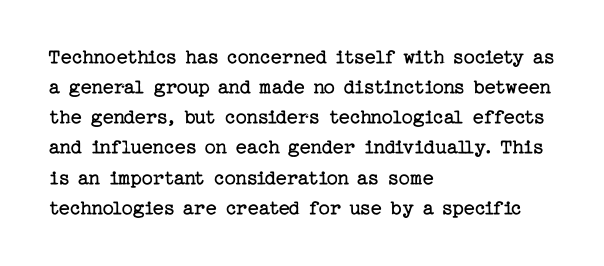
{"italic": "no", "bold": "no", "underline": "no", "align": "left", "line_spacing": "normal", "line_spacing_ratio": 1.37, "letter_spacing": "normal", "letter_spacing_em": 0.0, "glyph_px": 22}
